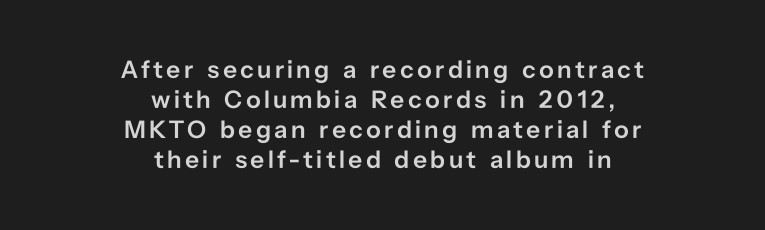
The image shows 25 px text type, upright; set centered, line spacing 1.2x, not underlined.
